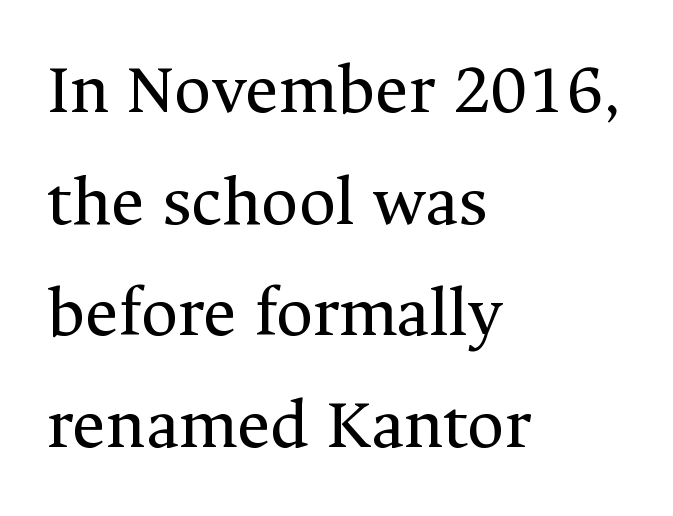
Q: Is the text bold? A: No.
Q: Is the text italic (slanted)? A: No, it is upright.
Q: Is the typeface a serif or a sans-serif typeface? A: Serif.
Q: Is the text underlined? A: No.
Q: How is the paragraph aligned? A: Left-aligned.
Q: Is the spacing between letters normal or unusually wide? A: Normal.
Q: Is the spacing between lines tight, normal or loose? A: Normal.
Q: Width (condensed, normal, or wide)? A: Normal.
Q: Stroke contrast? A: Medium.
Q: x-height? A: Medium.
Q: Monospaced? A: No.
